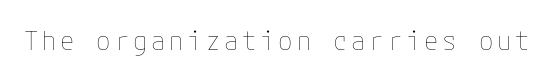
The image shows 26 px text type, upright; set not underlined.
